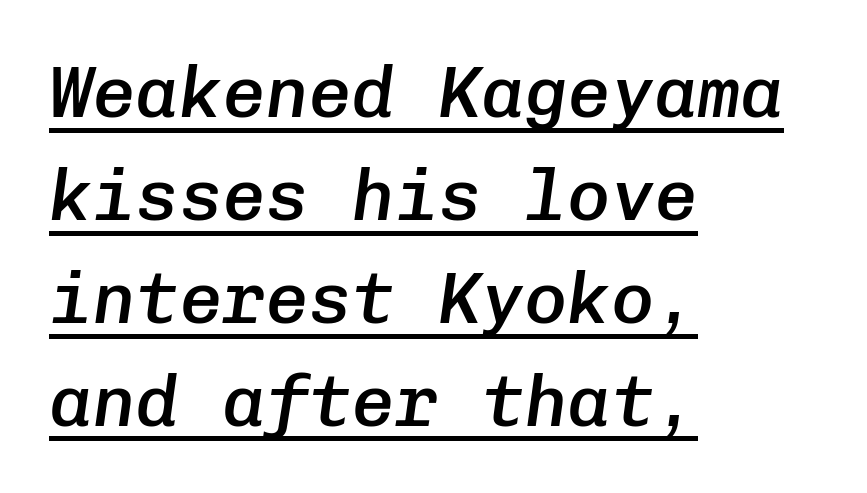
Q: Is the text bold? A: Semi-bold.
Q: Is the text italic (slanted)? A: Yes, it leans right by about 8 degrees.
Q: Is the text underlined? A: Yes.
Q: How is the paragraph aligned? A: Left-aligned.
Q: Is the spacing between letters normal or unusually wide? A: Normal.
Q: Is the spacing between lines tight, normal or loose? A: Normal.
Q: Width (condensed, normal, or wide)? A: Normal.
Q: Stroke contrast? A: Low.
Q: x-height? A: Medium.
Q: Monospaced? A: Yes.
